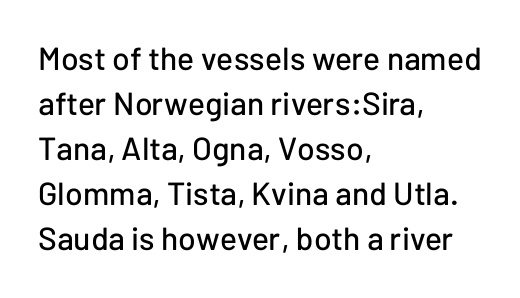
A typesetter would mark this as roman, not italic. Line starts are locked; line ends wander. Nope, no serifs anywhere on these letters. Beneath every word, the page is bare.
